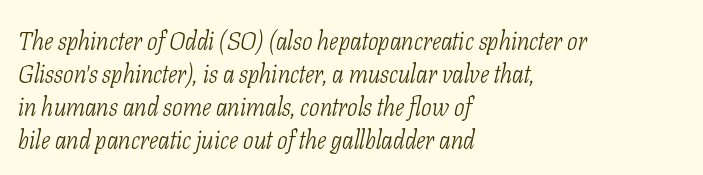
Is the type slanted? Yes — the strokes lean at a clear angle. Honestly, the row spacing looks completely unremarkable. All the whitespace from short lines collects on the right. The string is rendered with underlining switched off.
